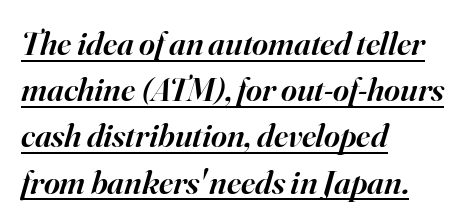
The compositor pushed each line to the left boundary. Leading matches the norm, producing a regular column. A serif font was chosen for this passage. The font is running at a semibold setting, under full bold. Tracking here is standard; glyphs follow each other at the usual distance.
